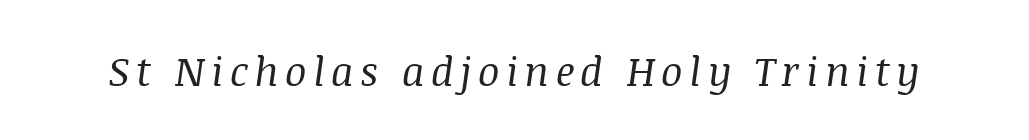
Q: Is the text bold? A: No.
Q: Is the text italic (slanted)? A: Yes, it leans right by about 8 degrees.
Q: Is the typeface a serif or a sans-serif typeface? A: Serif.
Q: Is the text underlined? A: No.
Q: Width (condensed, normal, or wide)? A: Normal.
Q: Stroke contrast? A: Medium.
Q: x-height? A: Large.
Q: Monospaced? A: No.
